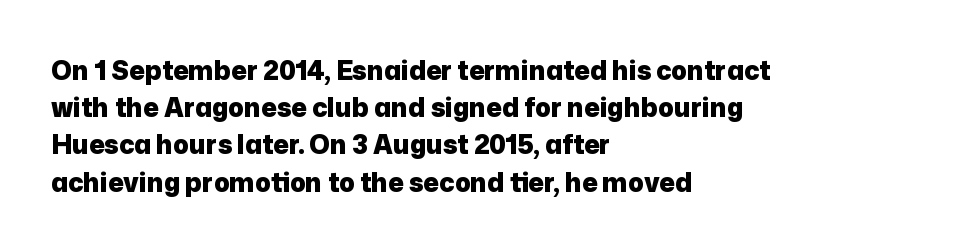
Notice how descenders clear the ascenders below comfortably — that's standard leading. Compared with an ordinary text face, these strokes are far heavier — a full bold. Compared with typical body copy, the letter spacing here is the same. Italic: no, the glyphs are upright roman. The rag falls on the right side of this text block. Descenders hang freely into open space.
